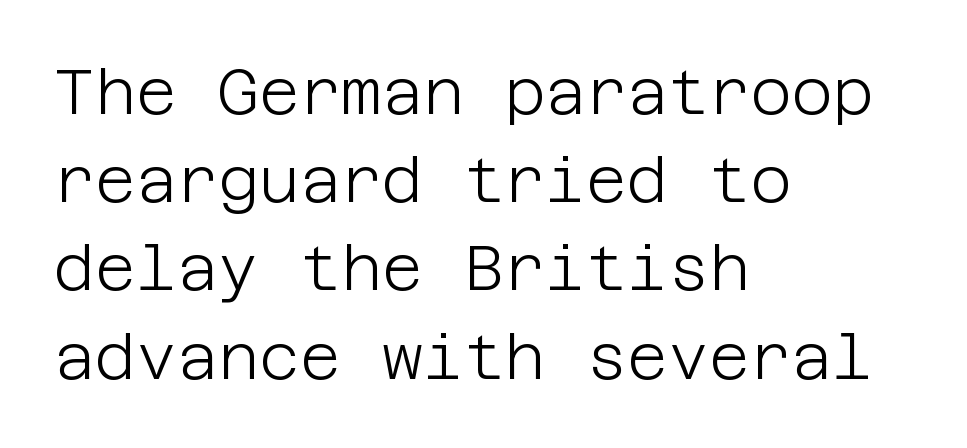
Q: Is the text bold? A: No.
Q: Is the text italic (slanted)? A: No, it is upright.
Q: Is the typeface a serif or a sans-serif typeface? A: Sans-serif.
Q: Is the text underlined? A: No.
Q: How is the paragraph aligned? A: Left-aligned.
Q: Is the spacing between letters normal or unusually wide? A: Normal.
Q: Is the spacing between lines tight, normal or loose? A: Normal.
Q: Width (condensed, normal, or wide)? A: Normal.
Q: Stroke contrast? A: Low.
Q: x-height? A: Large.
